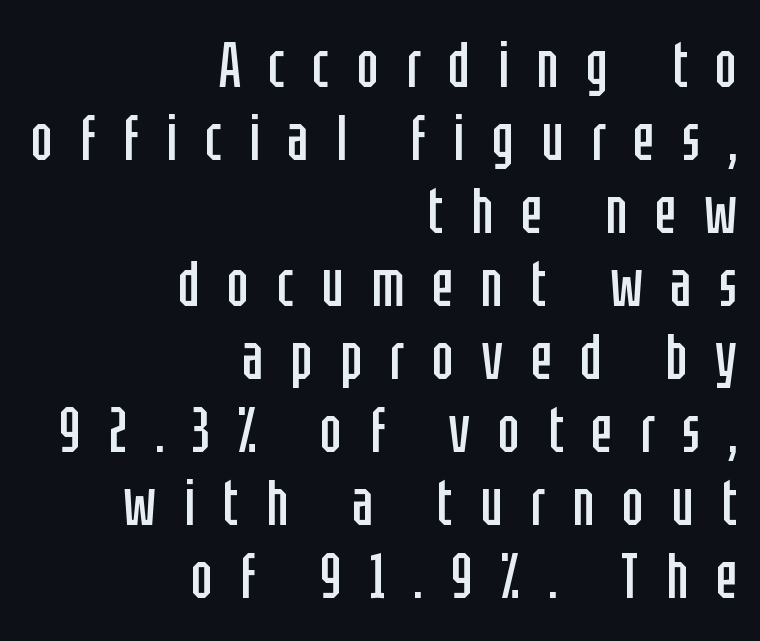
The image shows 64 px regular-weight, condensed sans-serif type, upright; set right-aligned, tight line spacing (1.14x), unusually wide letter spacing (+0.43 em), not underlined; low stroke contrast and a large x-height.
